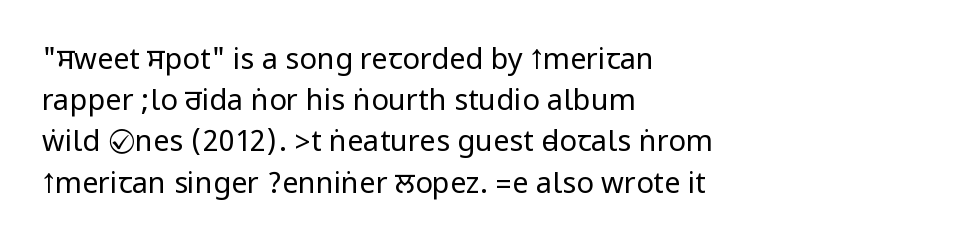
Q: Is the text bold? A: No.
Q: Is the text italic (slanted)? A: No, it is upright.
Q: Is the typeface a serif or a sans-serif typeface? A: Sans-serif.
Q: Is the text underlined? A: No.
Q: How is the paragraph aligned? A: Left-aligned.
Q: Is the spacing between letters normal or unusually wide? A: Normal.
Q: Is the spacing between lines tight, normal or loose? A: Normal.
Q: Width (condensed, normal, or wide)? A: Condensed.
Q: Stroke contrast? A: Low.
